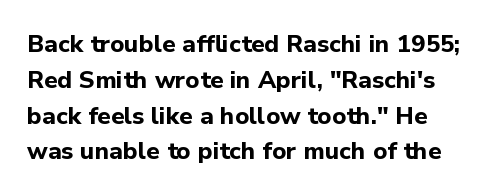
The image shows 24 px bold type, upright; set left-aligned, normal line spacing (1.49x), normal letter spacing, not underlined.
